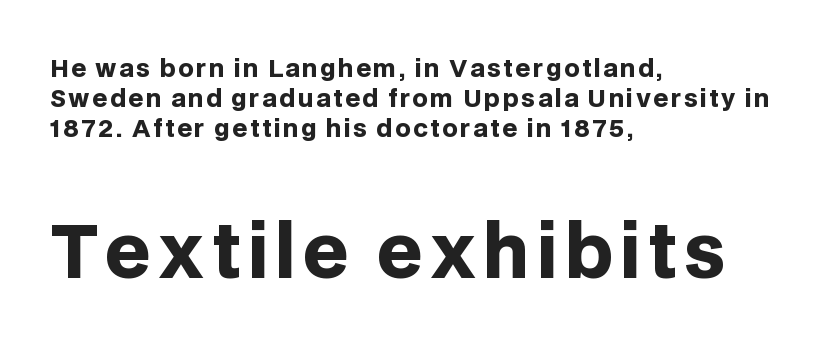
Q: Is the text bold? A: Yes.
Q: Is the text italic (slanted)? A: No, it is upright.
Q: Is the typeface a serif or a sans-serif typeface? A: Sans-serif.
Q: Is the text underlined? A: No.
Q: How is the paragraph aligned? A: Left-aligned.
Q: Is the spacing between lines tight, normal or loose? A: Normal.
Q: Which block of text is set in a larger size, the first (top) or the second (bottom)? A: The second (bottom) one.
Q: Width (condensed, normal, or wide)? A: Normal.
Q: Stroke contrast? A: Low.
Q: x-height? A: Large.
Q: Monospaced? A: No.
